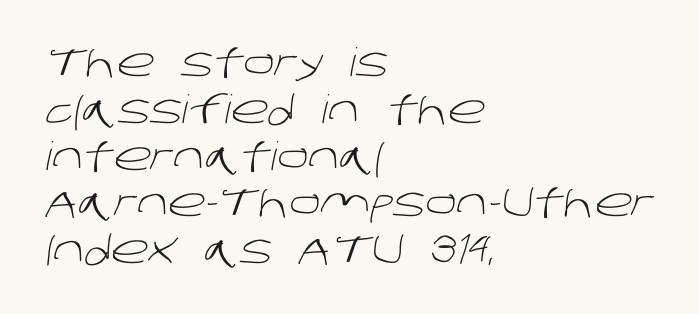
{"serif": "no", "bold": "no", "weight": "light", "width": "normal", "stroke_contrast": "low", "x_height": "large", "monospaced": "no", "underline": "no", "align": "left", "line_spacing_ratio": 1.2, "letter_spacing": "normal", "letter_spacing_em": 0.0, "glyph_px": 39}
